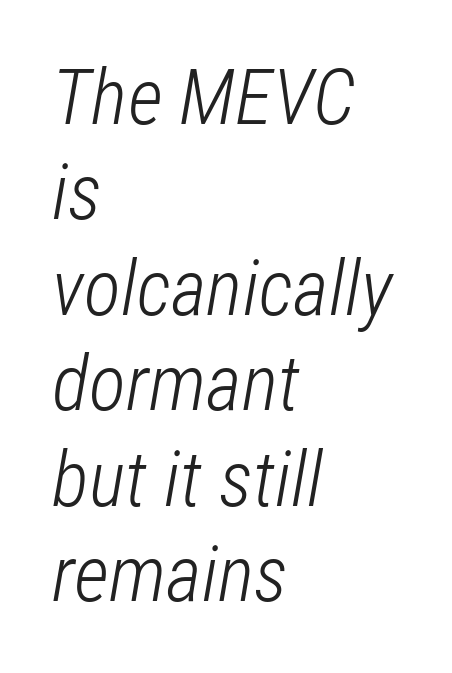
{"italic": "yes", "lean": "right", "slant_degrees": 12, "bold": "no", "weight": "light", "width": "condensed", "stroke_contrast": "low", "x_height": "medium", "monospaced": "no", "underline": "no", "align": "left", "line_spacing_ratio": 1.24, "letter_spacing": "normal", "letter_spacing_em": 0.0, "glyph_px": 77}
